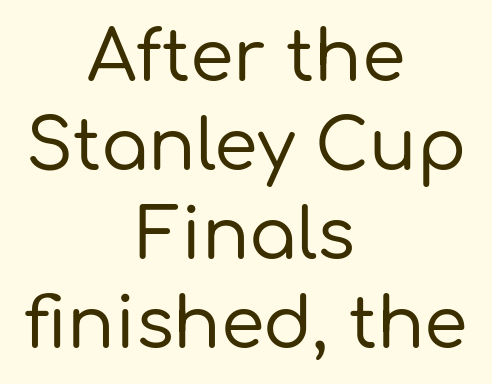
{"serif": "no", "italic": "no", "width": "normal", "stroke_contrast": "low", "x_height": "medium", "monospaced": "no", "underline": "no", "align": "center", "line_spacing": "normal", "line_spacing_ratio": 1.27, "letter_spacing": "normal", "letter_spacing_em": 0.0, "glyph_px": 70}
